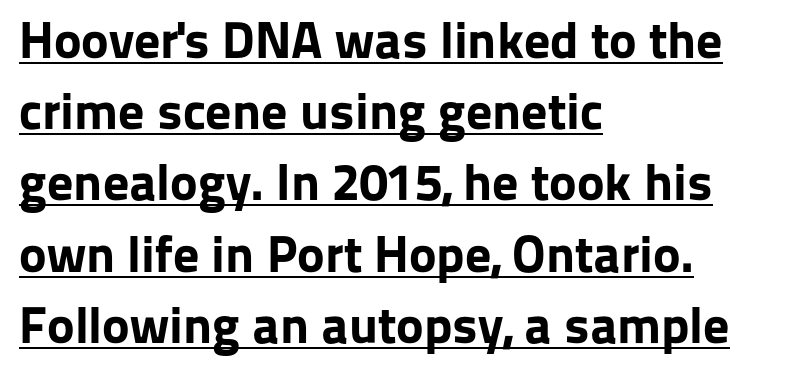
{"serif": "no", "italic": "no", "bold": "yes", "weight": "bold", "width": "normal", "stroke_contrast": "low", "x_height": "medium", "monospaced": "no", "underline": "yes", "align": "left", "line_spacing": "normal", "line_spacing_ratio": 1.37, "letter_spacing": "normal", "letter_spacing_em": 0.0, "glyph_px": 52}
